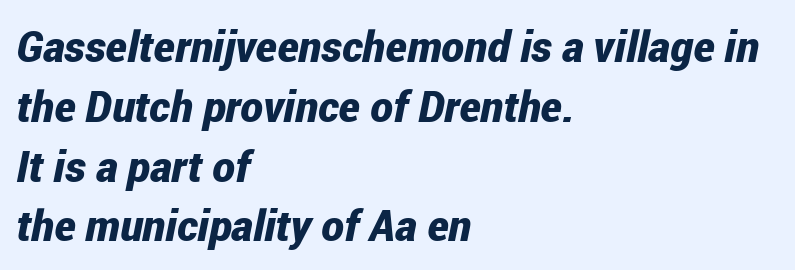
Q: Is the text bold? A: Yes.
Q: Is the text italic (slanted)? A: Yes, it leans right by about 12 degrees.
Q: Is the text underlined? A: No.
Q: How is the paragraph aligned? A: Left-aligned.
Q: Is the spacing between letters normal or unusually wide? A: Normal.
Q: Is the spacing between lines tight, normal or loose? A: Normal.
Q: Width (condensed, normal, or wide)? A: Condensed.
Q: Stroke contrast? A: Low.
Q: x-height? A: Medium.
Q: Monospaced? A: No.
